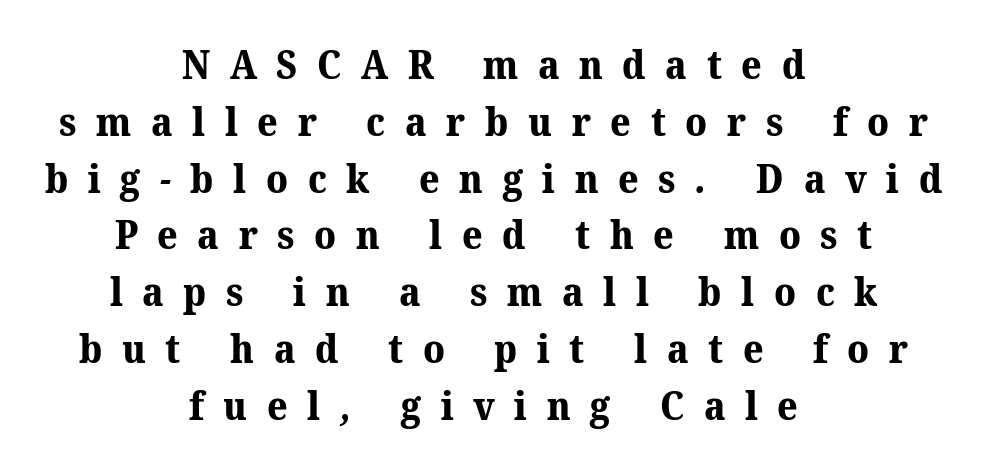
The font is running at its bold setting. The string is rendered with underlining switched off. The passage shown has open, widely tracked lettering throughout. This sample uses a serif face. The compositor balanced each line on the midline.
